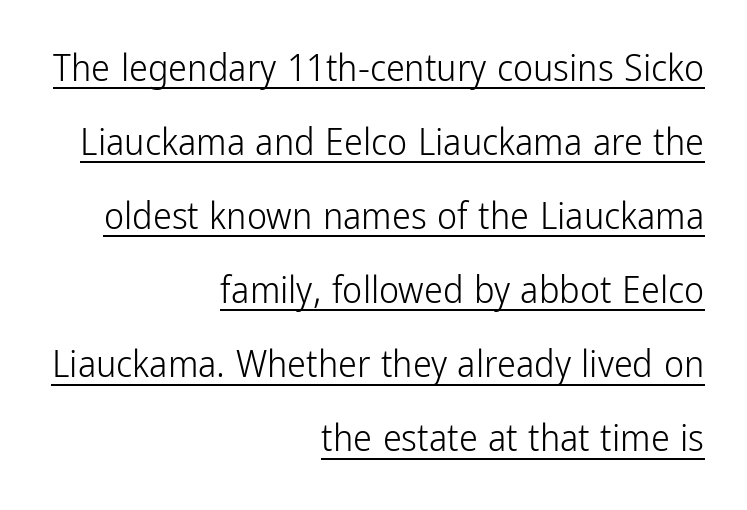
The image shows 38 px light, condensed sans-serif type, upright; set right-aligned, loose line spacing (1.95x), normal letter spacing, underlined; low stroke contrast and a medium x-height.
